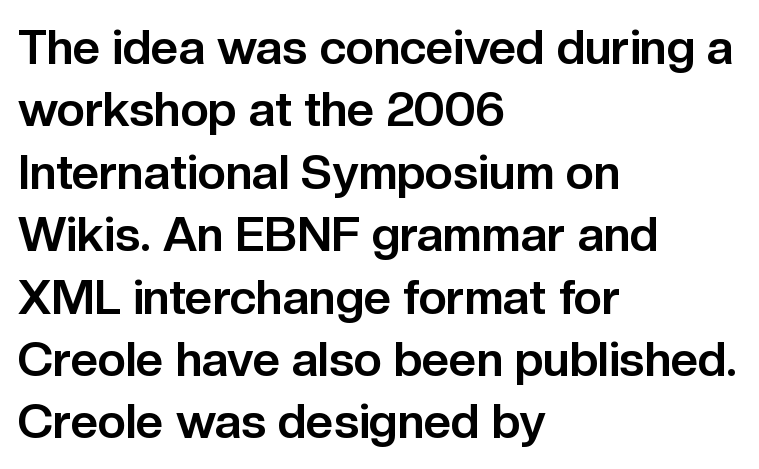
Q: Is the text bold? A: Yes.
Q: Is the text italic (slanted)? A: No, it is upright.
Q: Is the typeface a serif or a sans-serif typeface? A: Sans-serif.
Q: Is the text underlined? A: No.
Q: How is the paragraph aligned? A: Left-aligned.
Q: Is the spacing between letters normal or unusually wide? A: Normal.
Q: Is the spacing between lines tight, normal or loose? A: Normal.
Q: Width (condensed, normal, or wide)? A: Normal.
Q: Stroke contrast? A: Low.
Q: x-height? A: Medium.
Q: Monospaced? A: No.
